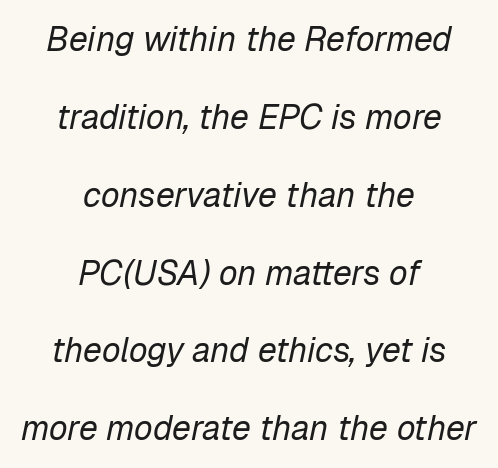
{"italic": "yes", "lean": "right", "slant_degrees": 12, "bold": "no", "weight": "regular", "width": "normal", "stroke_contrast": "low", "x_height": "medium", "monospaced": "no", "underline": "no", "align": "center", "line_spacing": "loose", "line_spacing_ratio": 2.29, "letter_spacing": "normal", "letter_spacing_em": 0.0, "glyph_px": 34}
